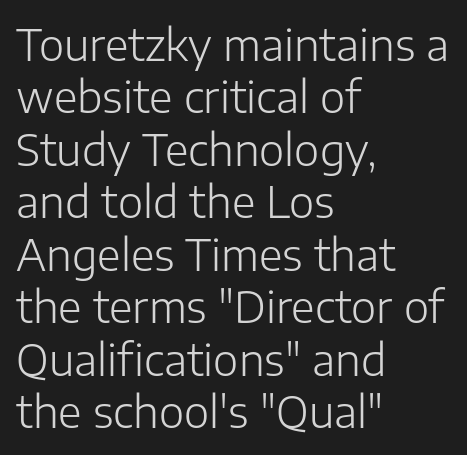
The image shows 43 px light sans-serif type, upright; set left-aligned, line spacing 1.22x, normal letter spacing, not underlined; low stroke contrast and a medium x-height.
